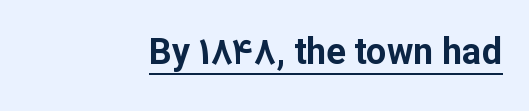
The passage shown is typeset with a sans-serif family. Character widths vary here, with narrow letters taking less room than wide ones. Look at the stroke-to-counter ratio: heavy, a bold. The glyphs are accompanied by a horizontal stroke just below them.
